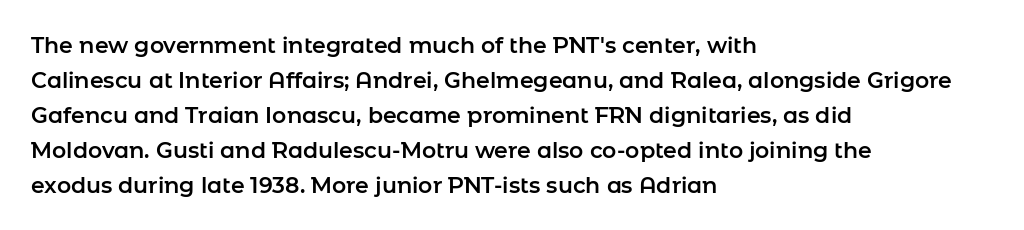
The image shows 22 px text type, upright; set left-aligned, normal line spacing (1.59x), normal letter spacing, not underlined.
